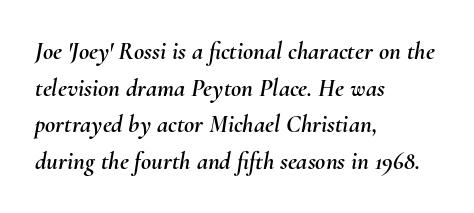
Quick note: underline off. Which margin do the lines hug? The left one — the right edge is uneven. Tall strokes in this sample are angled rather than plumb. The rows are spaced the way most documents space them. The letterforms sit shoulder to shoulder at normal distance.
